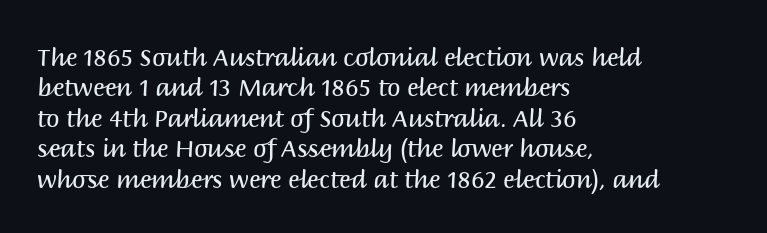
Q: Is the text bold? A: No.
Q: Is the text italic (slanted)? A: Yes.
Q: Is the text underlined? A: No.
Q: How is the paragraph aligned? A: Left-aligned.
Q: Is the spacing between letters normal or unusually wide? A: Normal.
Q: Is the spacing between lines tight, normal or loose? A: Normal.
